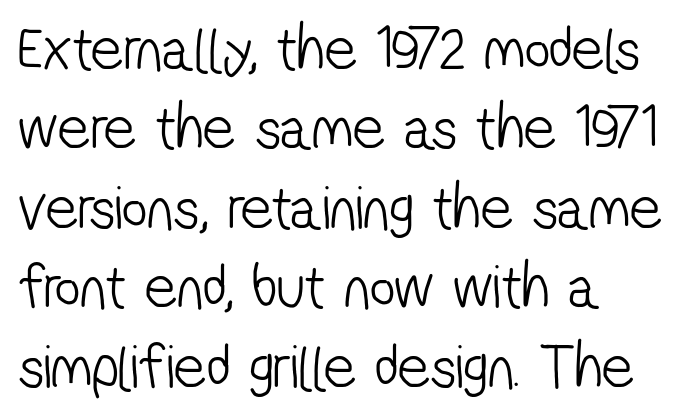
The image shows 63 px light, condensed sans-serif type; set left-aligned, normal line spacing (1.26x), normal letter spacing, not underlined; low stroke contrast and a medium x-height.
